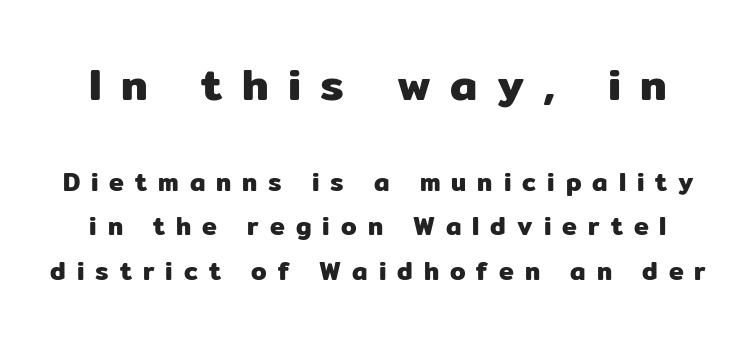
Q: Is the text italic (slanted)? A: No, it is upright.
Q: Is the typeface a serif or a sans-serif typeface? A: Sans-serif.
Q: Is the text underlined? A: No.
Q: Is the spacing between letters normal or unusually wide? A: Unusually wide.
Q: Which block of text is set in a larger size, the first (top) or the second (bottom)? A: The first (top) one.
Q: Width (condensed, normal, or wide)? A: Normal.
Q: Stroke contrast? A: Low.
Q: x-height? A: Medium.
Q: Monospaced? A: No.
